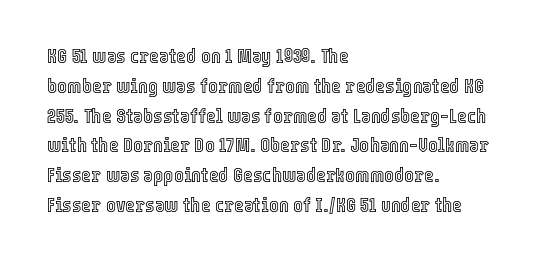
Q: Is the text italic (slanted)? A: No, it is upright.
Q: Is the text underlined? A: No.
Q: How is the paragraph aligned? A: Left-aligned.
Q: Is the spacing between letters normal or unusually wide? A: Normal.
Q: Is the spacing between lines tight, normal or loose? A: Normal.
